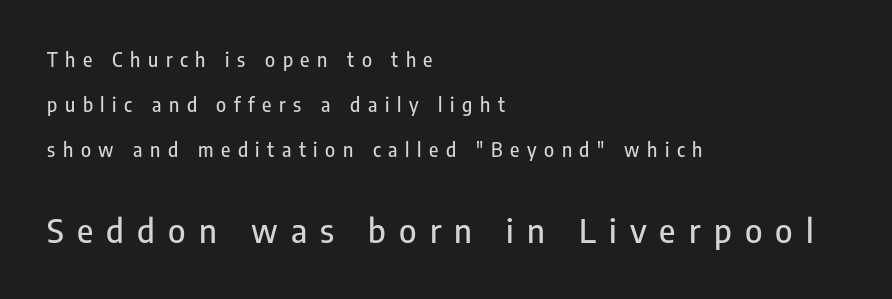
{"serif": "no", "italic": "no", "width": "condensed", "stroke_contrast": "low", "x_height": "medium", "monospaced": "no", "underline": "no", "align": "left", "line_spacing": "loose", "line_spacing_ratio": 2.38, "letter_spacing": "wide", "letter_spacing_em": 0.4, "larger_block": "second", "size_ratio": 1.74, "glyph_px": 33}
